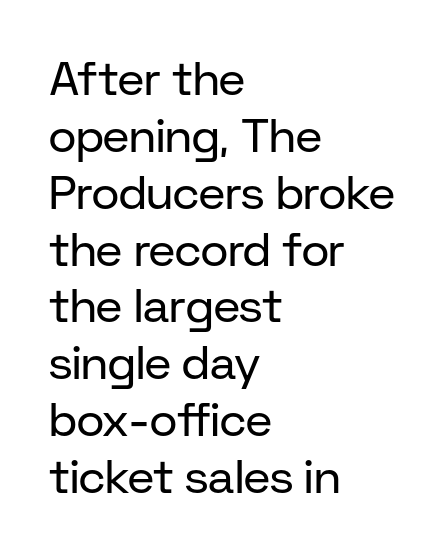
Q: Is the text bold? A: No.
Q: Is the text italic (slanted)? A: No, it is upright.
Q: Is the typeface a serif or a sans-serif typeface? A: Sans-serif.
Q: Is the text underlined? A: No.
Q: How is the paragraph aligned? A: Left-aligned.
Q: Is the spacing between letters normal or unusually wide? A: Normal.
Q: Width (condensed, normal, or wide)? A: Normal.
Q: Stroke contrast? A: Low.
Q: x-height? A: Medium.
Q: Monospaced? A: No.
